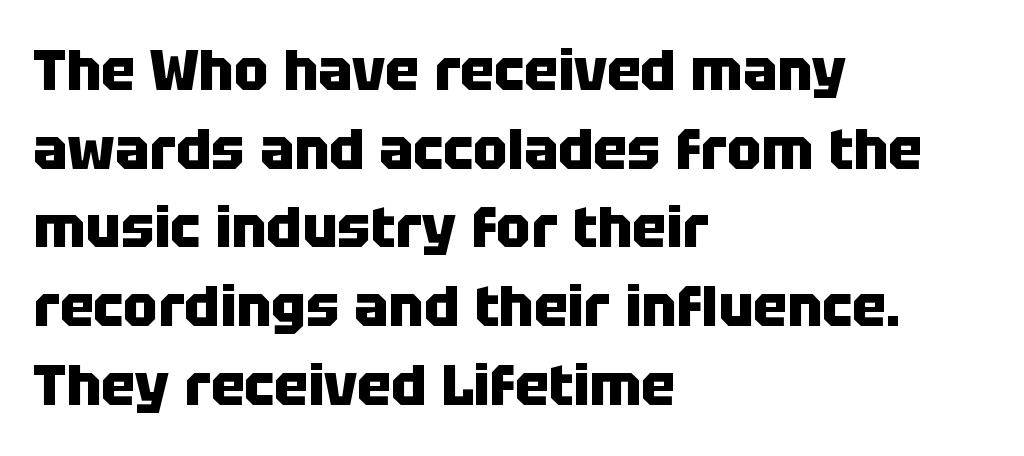
Anything drawn beneath the words? Only blank space. Does the lettering tilt? It doesn't — this is upright. Compared with a centered layout, this one pins lines to the left instead. Compared with typical body copy, the letter spacing here is the same.
